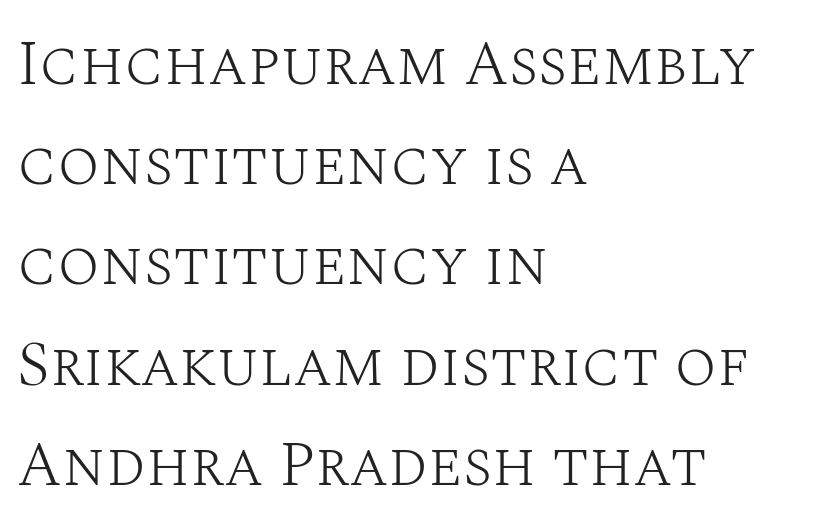
Q: Is the text bold? A: No.
Q: Is the text italic (slanted)? A: No, it is upright.
Q: Is the typeface a serif or a sans-serif typeface? A: Serif.
Q: Is the text underlined? A: No.
Q: How is the paragraph aligned? A: Left-aligned.
Q: Is the spacing between letters normal or unusually wide? A: Normal.
Q: Is the spacing between lines tight, normal or loose? A: Normal.
Q: Width (condensed, normal, or wide)? A: Normal.
Q: Stroke contrast? A: Medium.
Q: x-height? A: Large.
Q: Monospaced? A: No.
